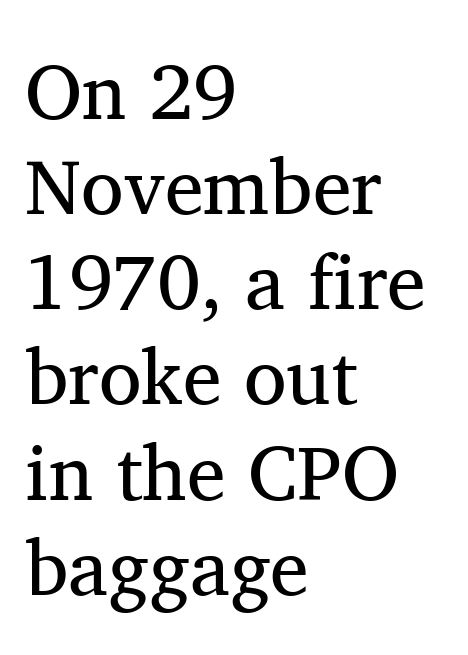
The image shows 78 px regular-weight serif type, upright; set left-aligned, line spacing 1.22x, normal letter spacing, not underlined; medium stroke contrast and a medium x-height.
